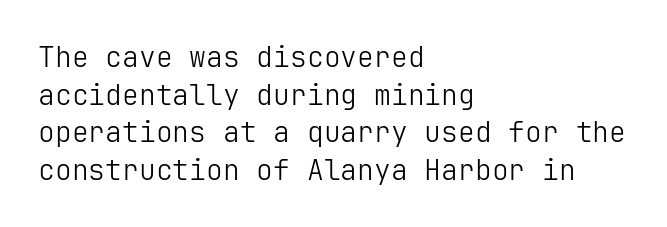
You could call the tracking neutral — neither tight nor loose. The type sits square on the baseline with zero lean. Which margin do the lines hug? The left one — the right edge is uneven. One glance says typical: line gaps are just what's usual. Lines of text with bare space underneath. Does the type have serifs? No, each stem ends abruptly.
